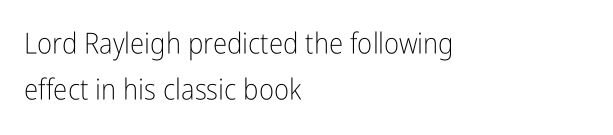
All the whitespace from short lines collects on the right. This sample uses a sans-serif face. A typesetter would call this zero additional tracking. Note the varied advance widths — an 'i' is clearly narrower than an 'm'. The glyphs are unaccompanied by any horizontal stroke below them.
